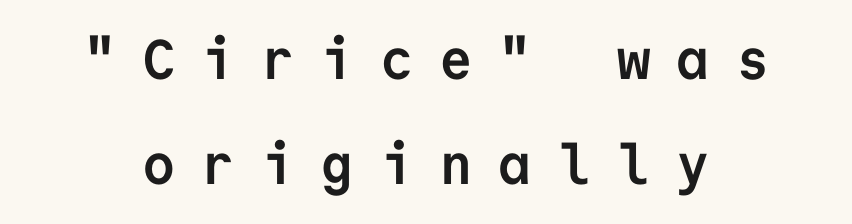
The image shows 56 px semibold sans-serif type, upright, monospaced; set line spacing 1.87x, unusually wide letter spacing (+0.46 em), not underlined; low stroke contrast and a medium x-height.
